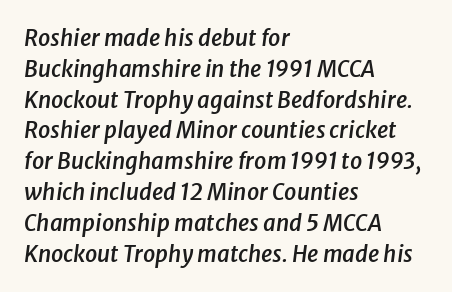
Vertically, the passage feels balanced, rows spaced as you'd expect. Observe the ordinary spacing: letters are neighbours, not strangers. If you drew a ruler down the left edge, every line would touch it. Students, this is semibold: more ink than regular, less than bold.
